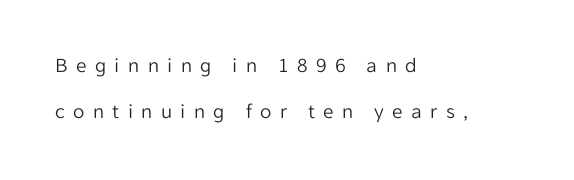
{"italic": "no", "bold": "no", "underline": "no", "align": "left", "line_spacing": "loose", "line_spacing_ratio": 2.21, "letter_spacing": "wide", "letter_spacing_em": 0.4, "glyph_px": 21}
